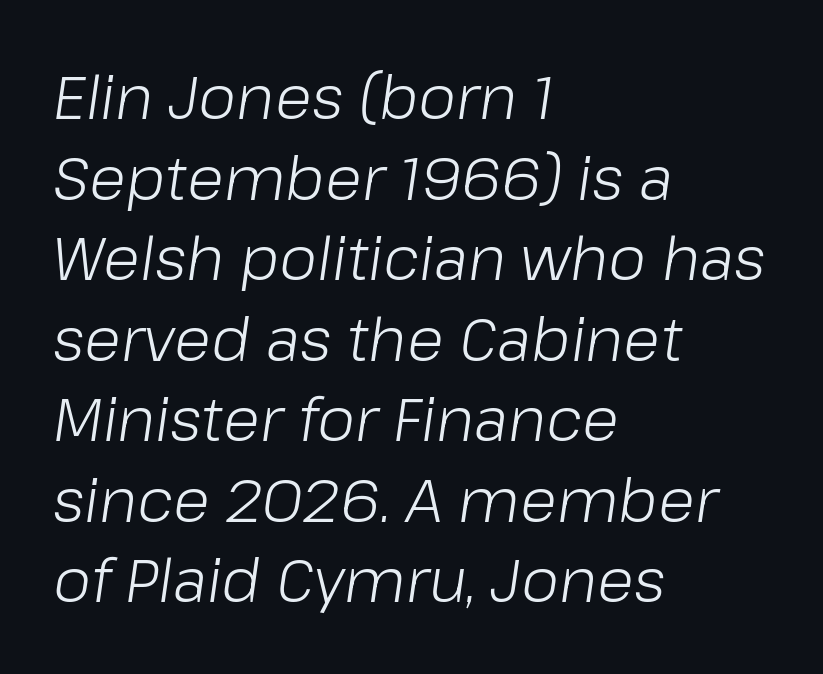
Q: Is the text bold? A: No.
Q: Is the text italic (slanted)? A: Yes, it leans right by about 8 degrees.
Q: Is the text underlined? A: No.
Q: How is the paragraph aligned? A: Left-aligned.
Q: Is the spacing between letters normal or unusually wide? A: Normal.
Q: Is the spacing between lines tight, normal or loose? A: Normal.
Q: Width (condensed, normal, or wide)? A: Normal.
Q: Stroke contrast? A: Low.
Q: x-height? A: Medium.
Q: Monospaced? A: No.
